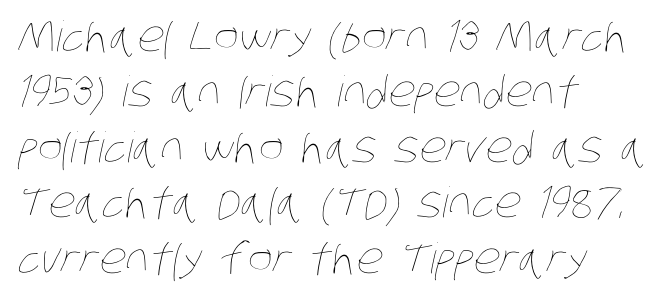
Q: Is the text bold? A: No.
Q: Is the text underlined? A: No.
Q: How is the paragraph aligned? A: Left-aligned.
Q: Is the spacing between letters normal or unusually wide? A: Normal.
Q: Is the spacing between lines tight, normal or loose? A: Normal.
Q: Width (condensed, normal, or wide)? A: Condensed.
Q: Stroke contrast? A: Low.
Q: x-height? A: Large.
Q: Monospaced? A: No.
